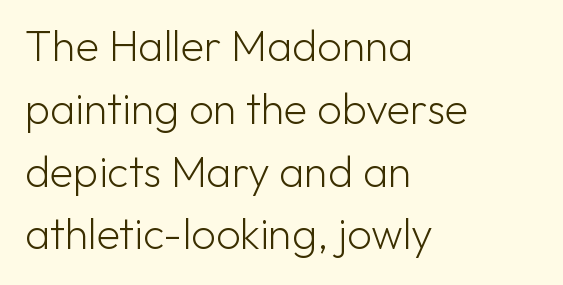
The image shows 43 px light sans-serif type, upright; set left-aligned, normal line spacing (1.46x), normal letter spacing, not underlined; low stroke contrast and a medium x-height.
